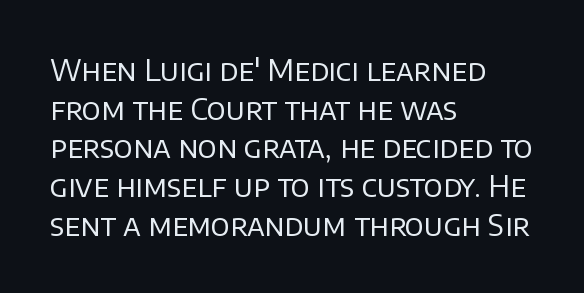
Line beginnings align vertically; line endings do not. Letterform terminals end flat and unadorned throughout the passage. This is not heavy type; no bold has been used. Glyph-to-glyph distance matches everyday printed text.
